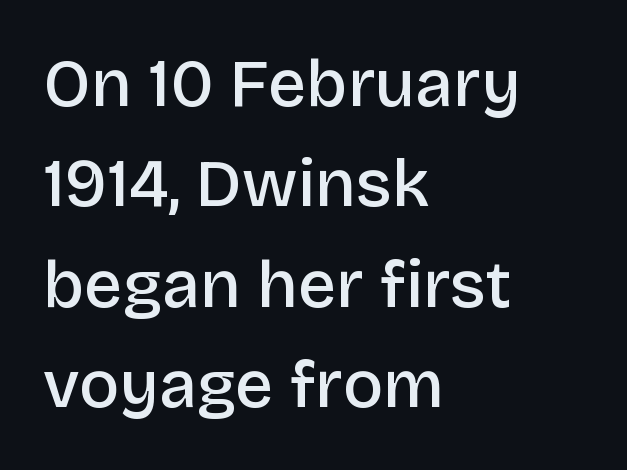
Q: Is the text bold? A: Semi-bold.
Q: Is the text italic (slanted)? A: No, it is upright.
Q: Is the typeface a serif or a sans-serif typeface? A: Sans-serif.
Q: Is the text underlined? A: No.
Q: How is the paragraph aligned? A: Left-aligned.
Q: Is the spacing between letters normal or unusually wide? A: Normal.
Q: Is the spacing between lines tight, normal or loose? A: Normal.
Q: Width (condensed, normal, or wide)? A: Normal.
Q: Stroke contrast? A: Low.
Q: x-height? A: Large.
Q: Monospaced? A: No.
